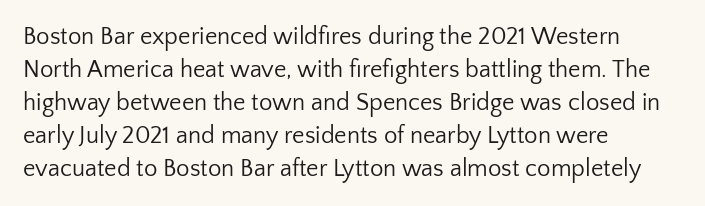
{"italic": "no", "bold": "no", "underline": "no", "align": "left", "line_spacing": "normal", "line_spacing_ratio": 1.37, "letter_spacing": "normal", "letter_spacing_em": 0.0, "glyph_px": 24}
